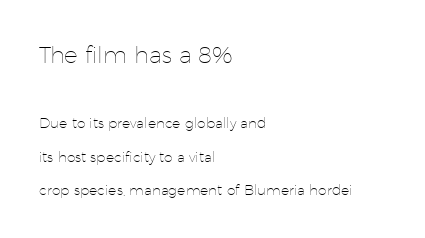
The ragged edge is on the right, which tells us the setting is flush left. On a weight scale, this lands at 450 or below. Italic: no, the glyphs are upright roman. A clean baseline with only descenders dipping below it. Rows of type keep a wide berth in the vertical direction.
